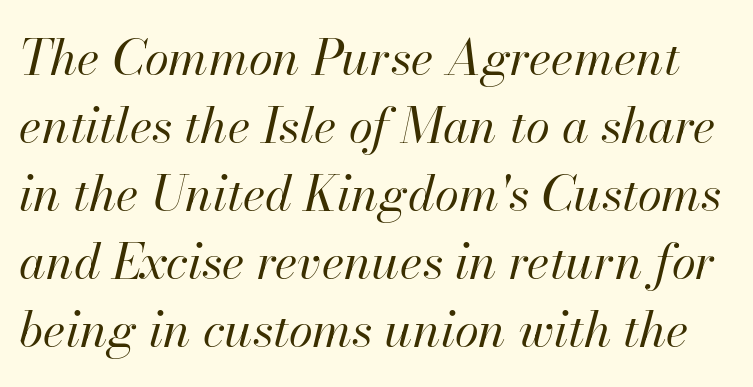
The letters advance in unequal steps, a hallmark of proportional type. The typeface has the unassuming heft of standard copy or less. This rendering leaves character spacing at its baseline value. The designer left line spacing at the default. Notice how the stems are inclined rather than vertical — that's the hallmark of italics.
